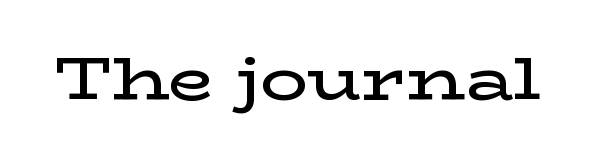
{"serif": "yes", "italic": "no", "bold": "semi", "weight": "semibold", "width": "wide", "stroke_contrast": "low", "x_height": "medium", "monospaced": "no", "underline": "no", "letter_spacing": "normal", "letter_spacing_em": 0.0, "glyph_px": 59}
